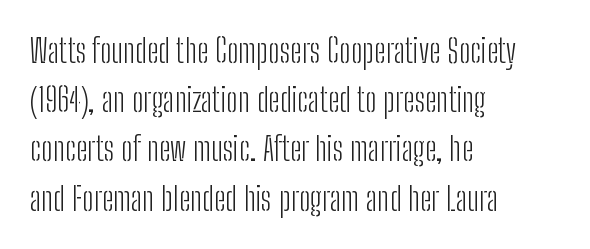
Vertical stems look standard width or narrower in stroke. The passage shown is typed in a proportional face where columns would drift. Quick note: interline space is typical. Bare-footed words on every line.
